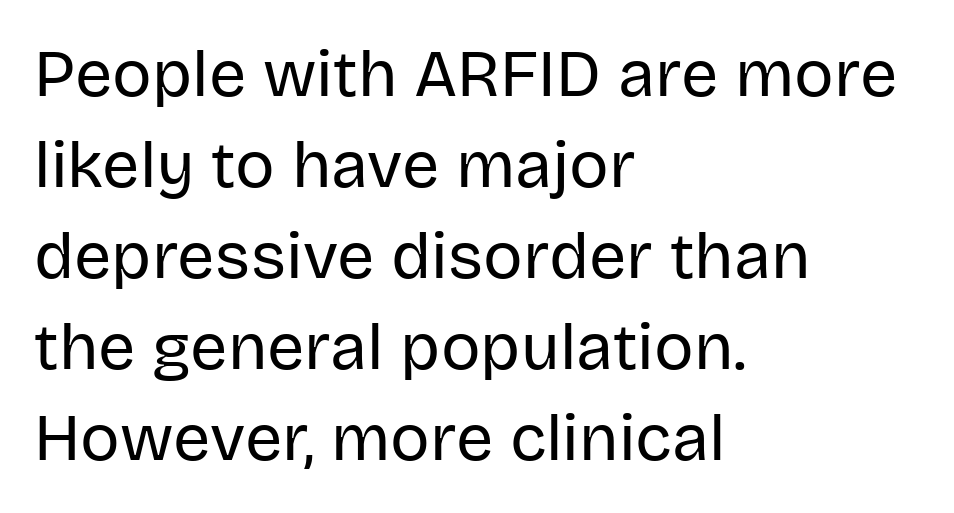
Proportional: the letters do not fall into vertical columns. A bare baseline throughout the passage. You could call the tracking neutral — neither tight nor loose. Interline gaps are of average width in this sample.
